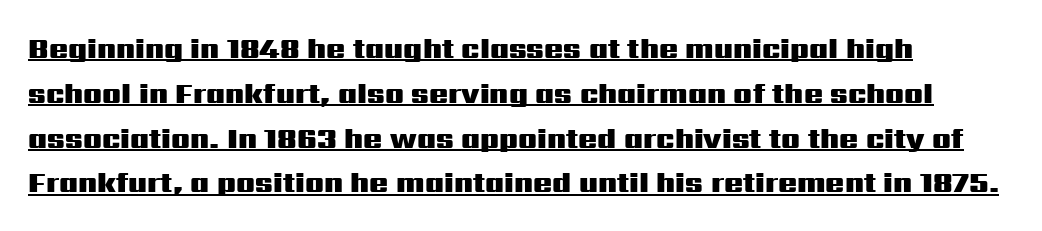
The image shows 28 px heavy, wide sans-serif type, upright; set left-aligned, normal line spacing (1.6x), normal letter spacing, underlined; medium stroke contrast and a medium x-height.
